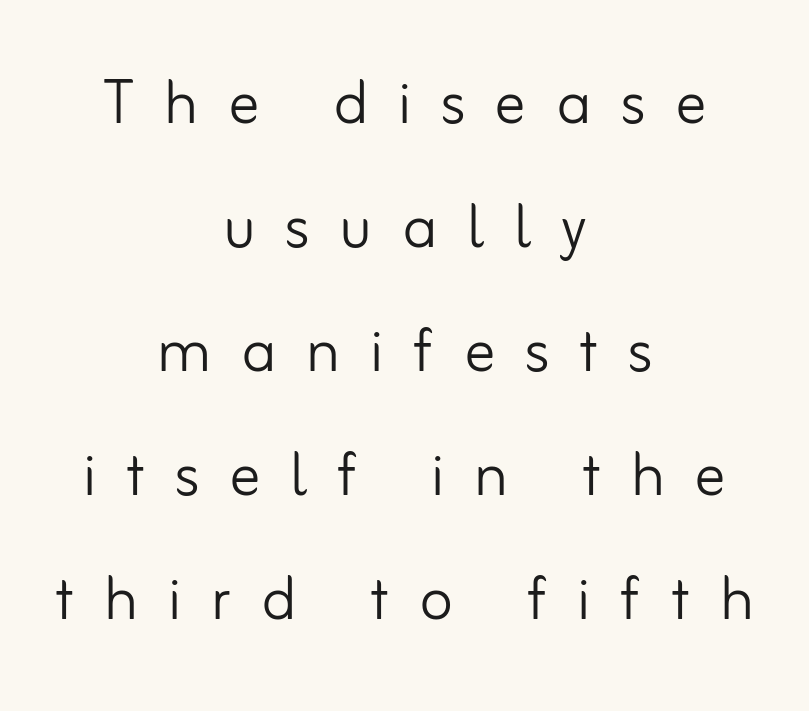
The image shows 78 px light sans-serif type, upright; set centered, normal line spacing (1.59x), unusually wide letter spacing (+0.38 em), not underlined; low stroke contrast and a small x-height.
